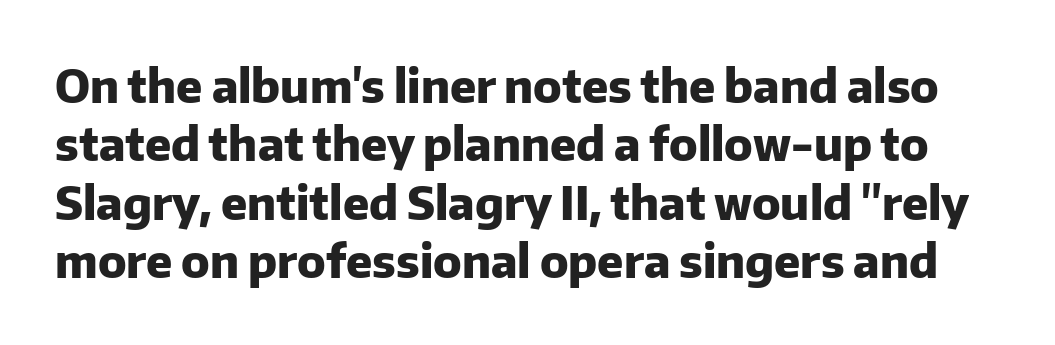
Character widths vary here, with narrow letters taking less room than wide ones. A roman cut, with each character standing at attention. No word sits above an underline. Nothing unusual about the tracking: characters are spaced as the font intends. This sample keeps an unexceptional amount of space between lines.
